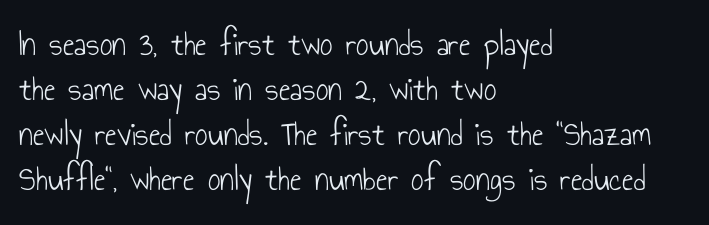
Students, note that the glyphs here touch the page at normal intervals. Stroke mass is kept to a normal reading level or below. What kind of face is this? One without serifs — a sans. Quick note: interline space is typical. Looks like regular typesetting: each glyph gets only the width it needs.
